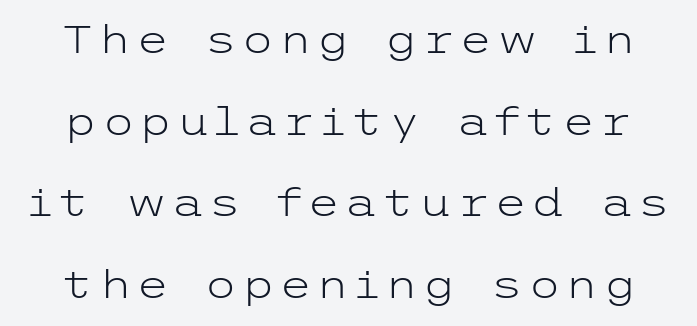
{"serif": "no", "italic": "no", "bold": "no", "weight": "light", "width": "wide", "stroke_contrast": "low", "x_height": "medium", "underline": "no", "line_spacing": "loose", "line_spacing_ratio": 2.15, "glyph_px": 38}
